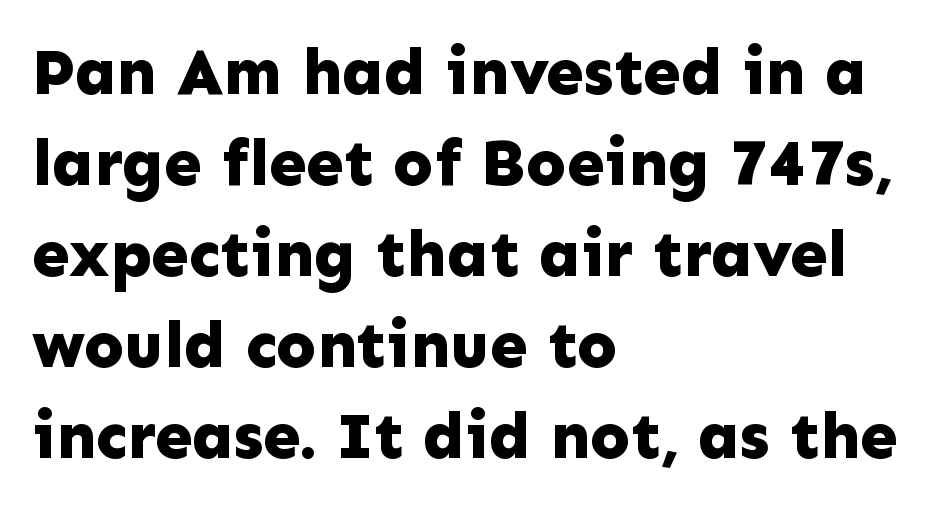
{"serif": "no", "italic": "no", "bold": "yes", "weight": "bold", "width": "normal", "stroke_contrast": "low", "x_height": "medium", "monospaced": "no", "underline": "no", "align": "left", "line_spacing": "normal", "line_spacing_ratio": 1.38, "letter_spacing": "normal", "letter_spacing_em": 0.0, "glyph_px": 66}
